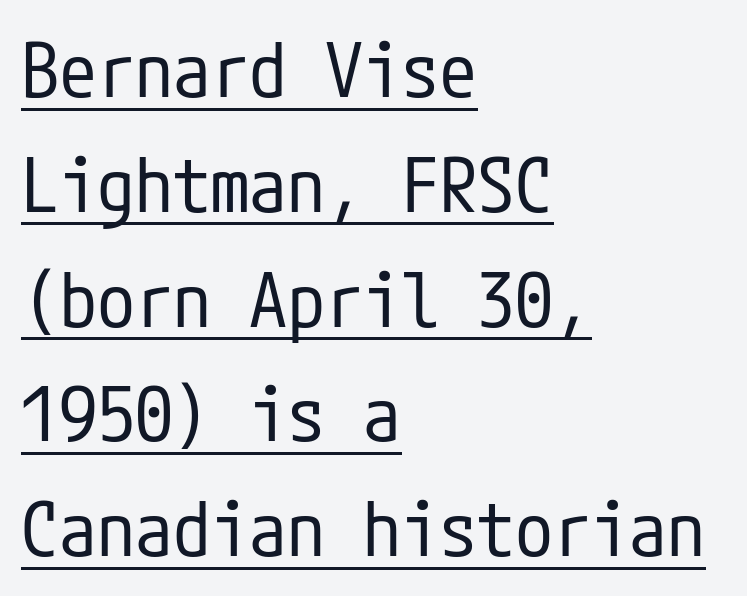
The image shows 76 px regular-weight, condensed sans-serif type, upright; set left-aligned, normal line spacing (1.51x), normal letter spacing, underlined; low stroke contrast and a medium x-height.
